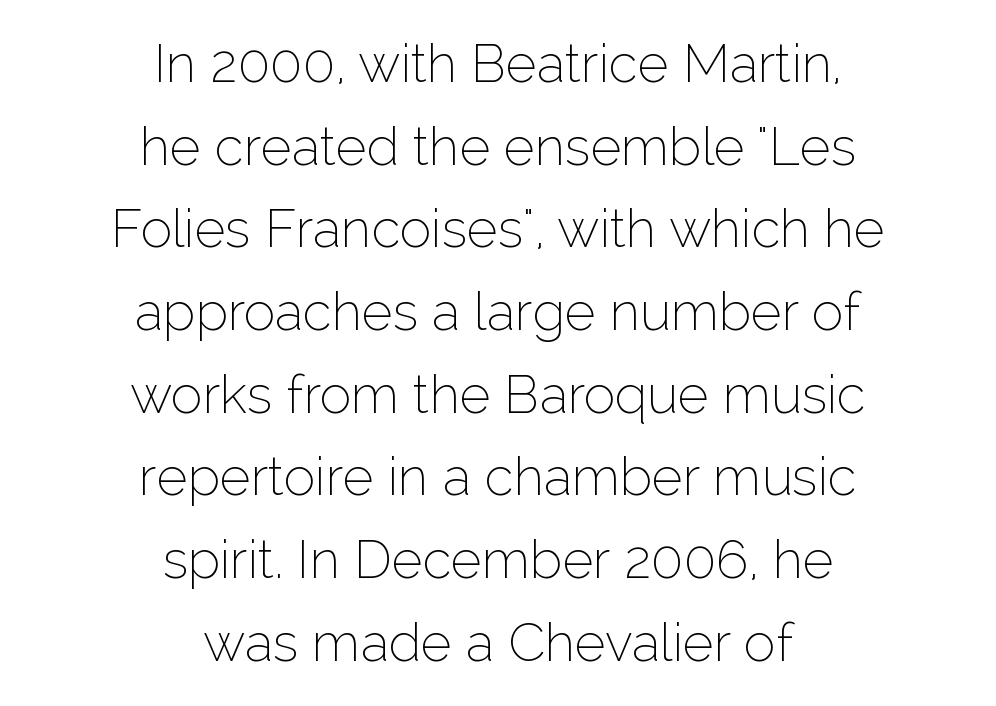
To sum up the face: it is a sans, with no serifs. The typesetting does not lean heavy: it is not bold. Vertically, the passage feels balanced, rows spaced as you'd expect. Notice how the passage keeps no hard edge, just a central spine. The passage shown has conventional tracking throughout. This is roman type, the default non-slanted kind.
